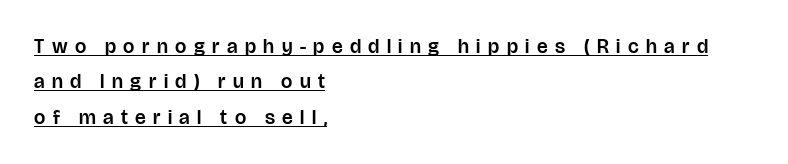
{"italic": "no", "underline": "yes", "align": "left", "line_spacing_ratio": 1.77, "letter_spacing": "wide", "letter_spacing_em": 0.37, "glyph_px": 20}
